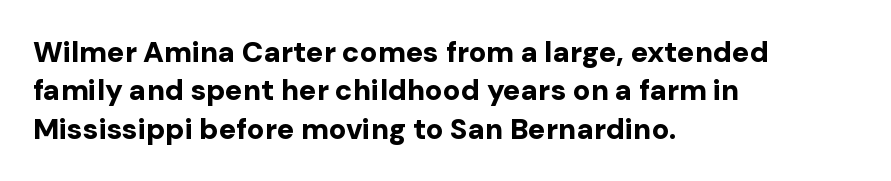
The image shows 29 px bold sans-serif type, upright; set left-aligned, normal line spacing (1.32x), normal letter spacing, not underlined; low stroke contrast and a medium x-height.
